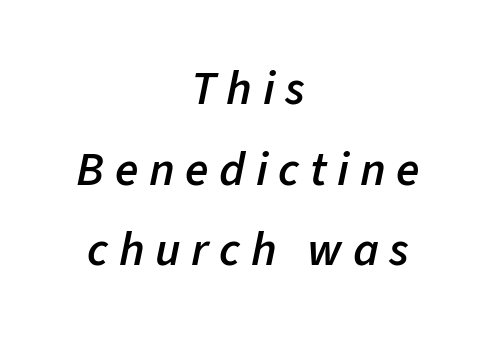
The image shows 48 px semibold type, italic (leaning right); set centered, normal line spacing (1.68x), unusually wide letter spacing (+0.22 em), not underlined; low stroke contrast and a medium x-height.
